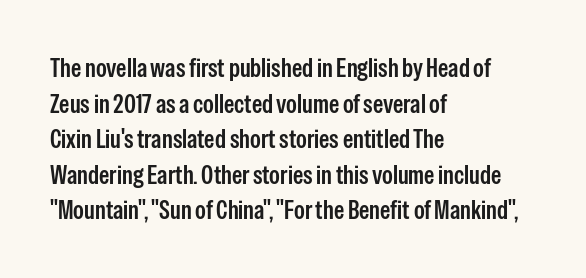
Compared with a centered layout, this one pins lines to the left instead. These lines were composed using upright roman letters. The type is set solid horizontally, with unmodified tracking. Vertical spacing — default. A bare baseline throughout the passage.
